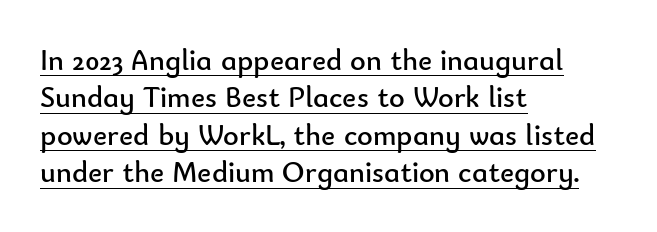
Character widths vary here, with narrow letters taking less room than wide ones. Notice how descenders clear the ascenders below comfortably — that's standard leading. Weight: not bold — regular or lighter. A rule runs beneath these lines of type.
